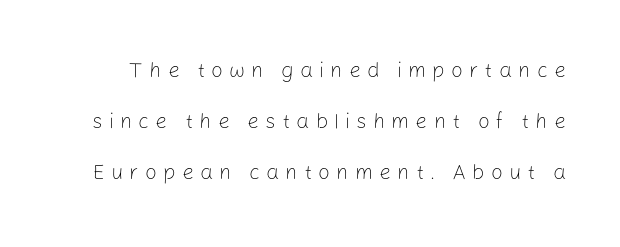
Q: Is the text bold? A: No.
Q: Is the text italic (slanted)? A: No, it is upright.
Q: Is the text underlined? A: No.
Q: Is the spacing between letters normal or unusually wide? A: Unusually wide.
Q: Is the spacing between lines tight, normal or loose? A: Loose.
